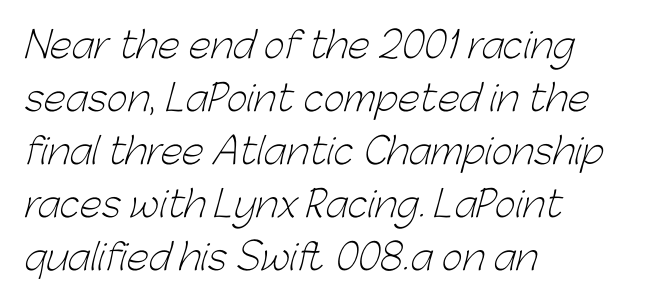
The image shows 36 px light sans-serif type; set left-aligned, normal line spacing (1.47x), normal letter spacing, not underlined; low stroke contrast and a medium x-height.
